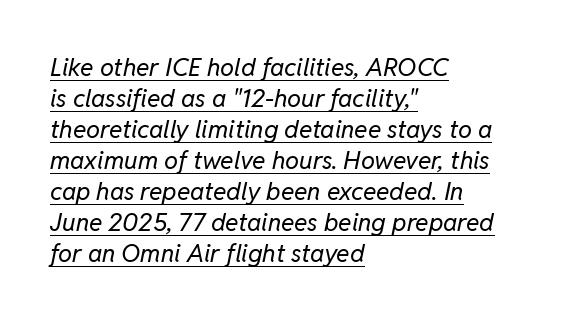
{"italic": "yes", "lean": "right", "slant_degrees": 11, "bold": "no", "underline": "yes", "align": "left", "line_spacing_ratio": 1.24, "letter_spacing": "normal", "letter_spacing_em": 0.0, "glyph_px": 25}
